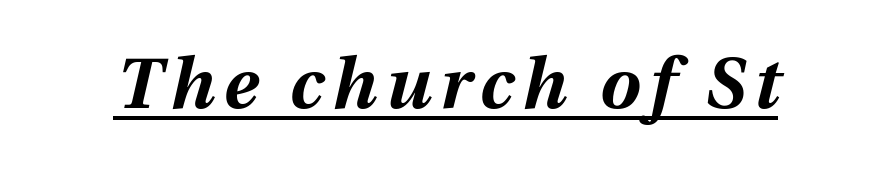
The axis of the letterforms is tilted away from vertical. Do the characters align in a grid? No, the font is proportional. How heavy is the stroke? Heavy — this is a bold. A typographer would call this underscored text.
